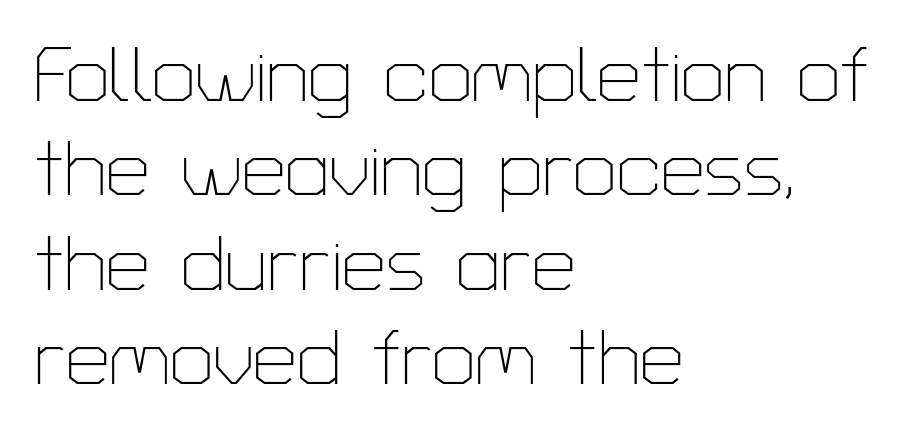
The image shows 78 px thin sans-serif type, upright; set left-aligned, line spacing 1.21x, normal letter spacing, not underlined; low stroke contrast and a medium x-height.
